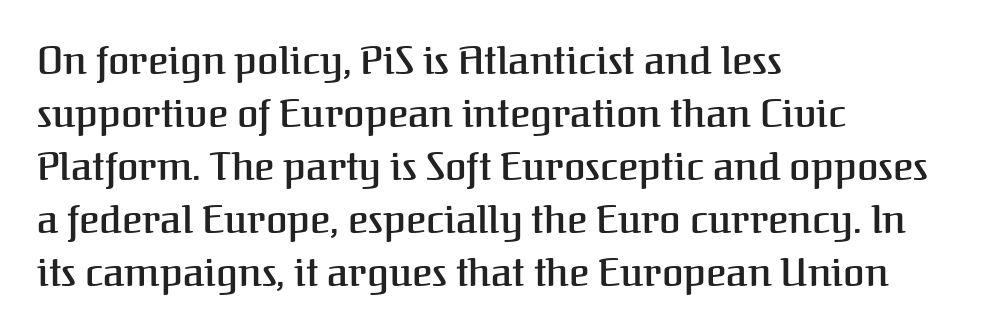
The image shows 39 px semibold serif type, upright; set left-aligned, normal line spacing (1.36x), normal letter spacing, not underlined; medium stroke contrast and a medium x-height.
